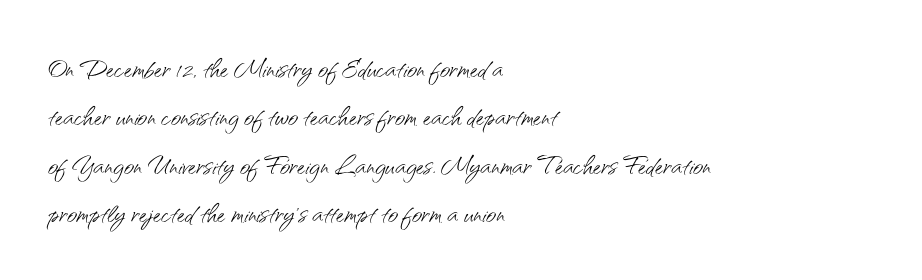
Q: Is the text bold? A: No.
Q: Is the text italic (slanted)? A: Yes.
Q: Is the typeface a serif or a sans-serif typeface? A: Sans-serif.
Q: Is the text underlined? A: No.
Q: How is the paragraph aligned? A: Left-aligned.
Q: Is the spacing between letters normal or unusually wide? A: Normal.
Q: Is the spacing between lines tight, normal or loose? A: Normal.
Q: Width (condensed, normal, or wide)? A: Normal.
Q: Stroke contrast? A: Medium.
Q: x-height? A: Small.
Q: Monospaced? A: No.
